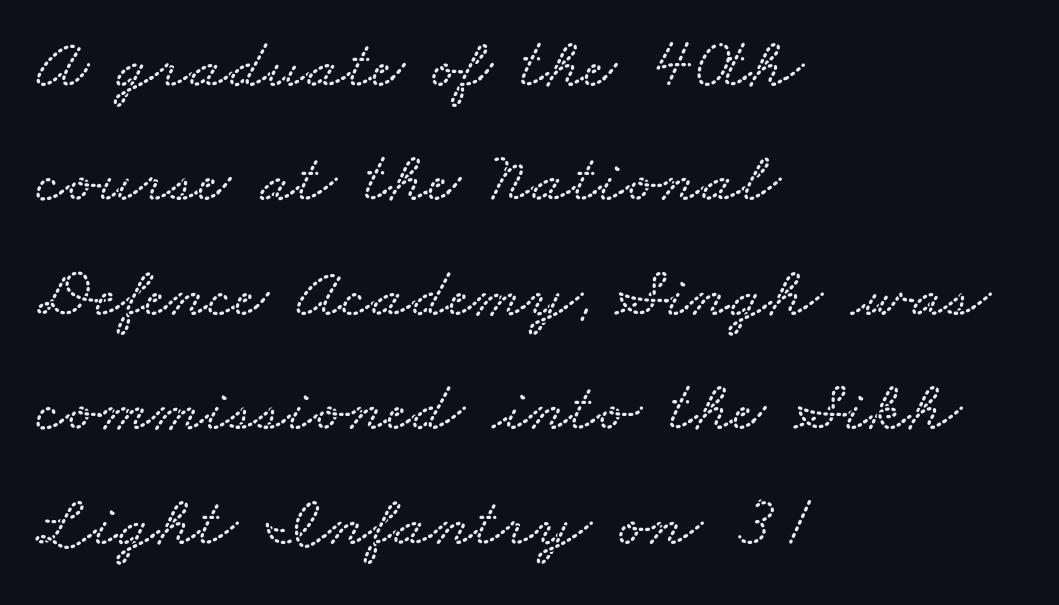
The image shows 72 px wide type; set left-aligned, normal line spacing (1.59x), normal letter spacing, not underlined; low stroke contrast and a small x-height.
